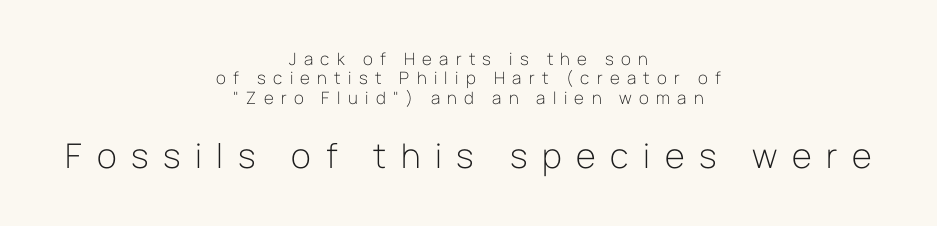
Caption: expanded tracking, letters set apart. Rule under the text: the space is simply empty. This rendering employs a face without finishing strokes, i.e., a sans-serif. Very little white space separates one row of letters from the next. A typesetter would call this proportional, since set widths differ per character.
